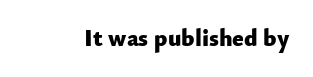
{"italic": "no", "bold": "yes", "underline": "no", "letter_spacing": "normal", "letter_spacing_em": 0.0, "glyph_px": 24}
